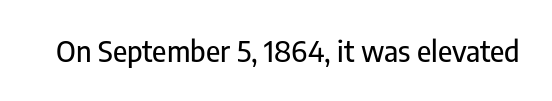
{"serif": "no", "italic": "no", "width": "condensed", "stroke_contrast": "low", "x_height": "medium", "monospaced": "no", "underline": "no", "letter_spacing": "normal", "letter_spacing_em": 0.0, "glyph_px": 29}
